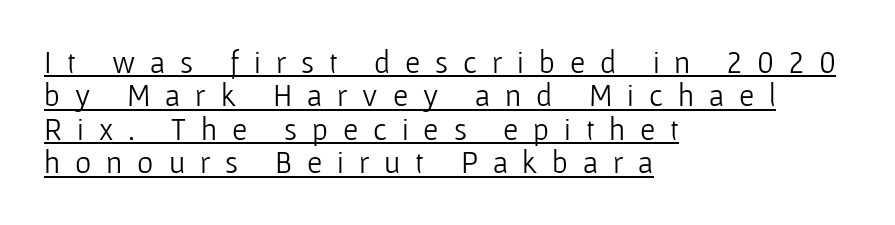
{"serif": "no", "italic": "no", "bold": "no", "weight": "light", "width": "normal", "stroke_contrast": "low", "x_height": "medium", "monospaced": "no", "underline": "yes", "align": "left", "line_spacing": "tight", "line_spacing_ratio": 1.08, "letter_spacing": "wide", "letter_spacing_em": 0.48, "glyph_px": 31}
